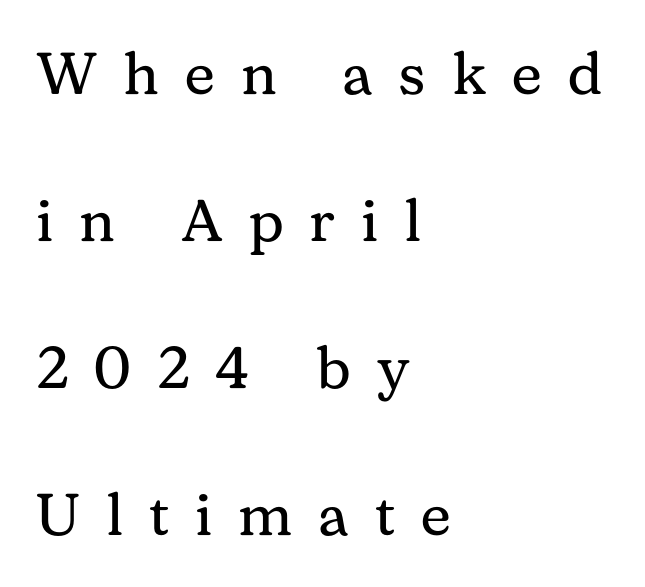
The image shows 59 px regular-weight serif type, upright; set left-aligned, loose line spacing (2.49x), unusually wide letter spacing (+0.44 em), not underlined; medium stroke contrast and a medium x-height.
